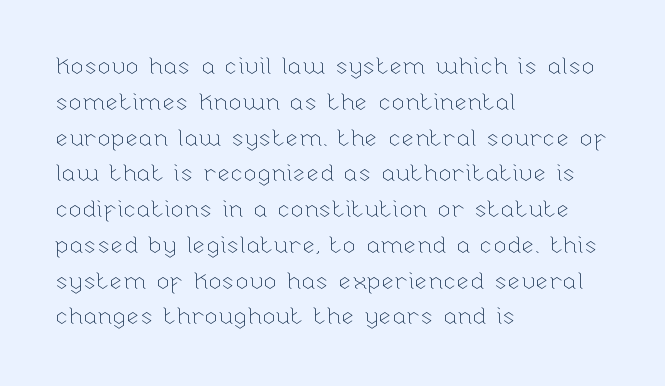
The setting favours the left margin, as ordinary paragraphs usually do. Upright lettering throughout. Letter spacing: default. No chunkiness to these letters — they're not bold.
